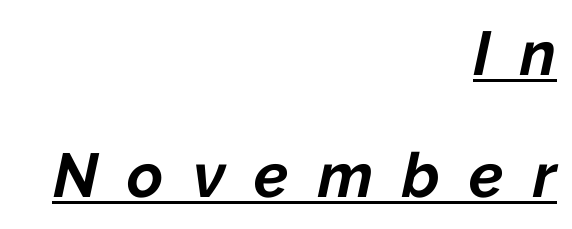
Q: Is the text bold? A: Yes.
Q: Is the text italic (slanted)? A: Yes, it leans right by about 12 degrees.
Q: Is the text underlined? A: Yes.
Q: How is the paragraph aligned? A: Right-aligned.
Q: Is the spacing between letters normal or unusually wide? A: Unusually wide.
Q: Is the spacing between lines tight, normal or loose? A: Loose.
Q: Width (condensed, normal, or wide)? A: Normal.
Q: Stroke contrast? A: Low.
Q: x-height? A: Medium.
Q: Monospaced? A: No.
